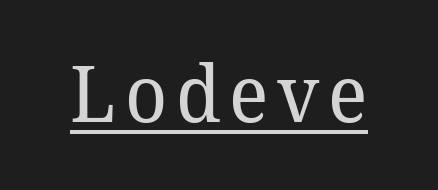
{"serif": "yes", "italic": "no", "bold": "no", "weight": "regular", "width": "normal", "stroke_contrast": "low", "x_height": "medium", "monospaced": "no", "underline": "yes", "glyph_px": 79}
